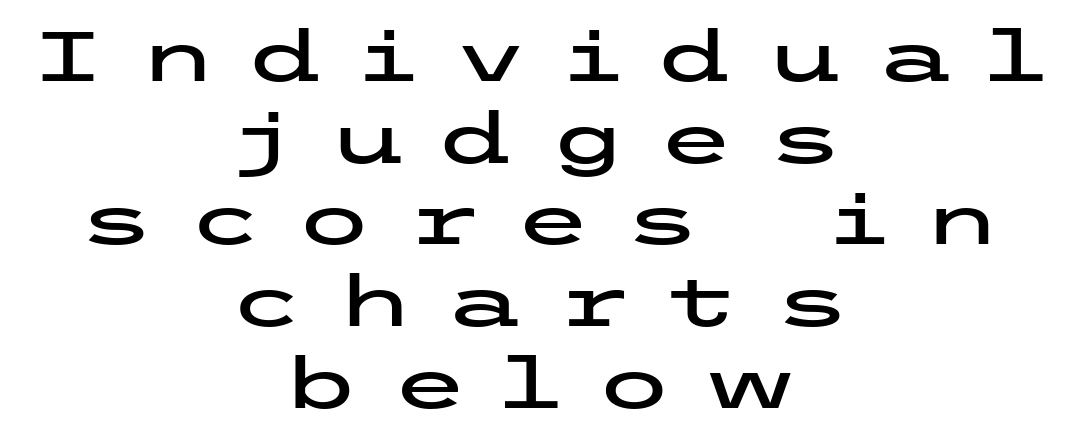
{"serif": "no", "italic": "no", "width": "wide", "stroke_contrast": "low", "x_height": "medium", "underline": "no", "align": "center", "line_spacing": "tight", "line_spacing_ratio": 1.15, "letter_spacing": "wide", "letter_spacing_em": 0.44, "glyph_px": 71}
